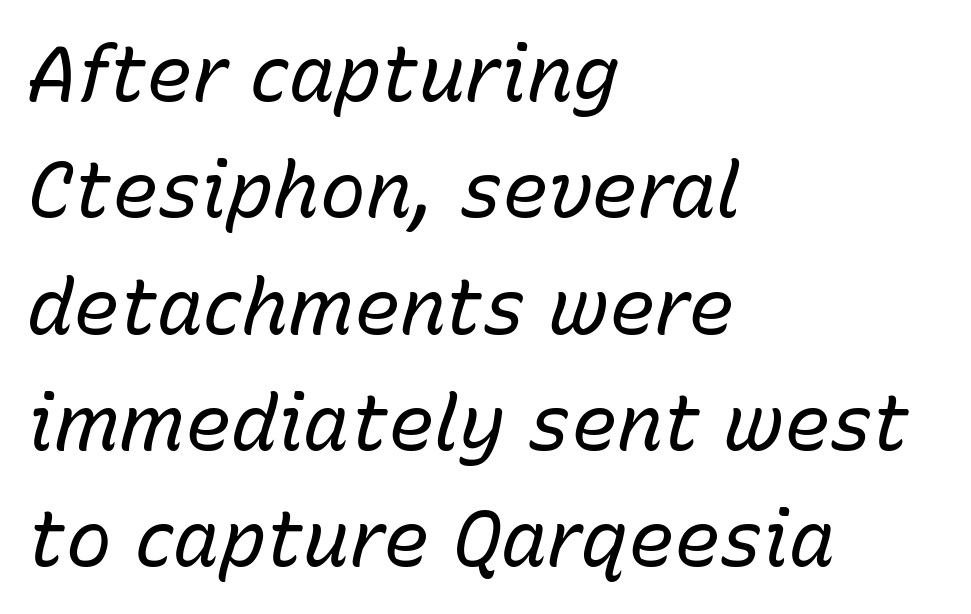
The image shows 77 px regular-weight type, italic (leaning right); set left-aligned, normal line spacing (1.51x), normal letter spacing, not underlined; low stroke contrast and a medium x-height.
